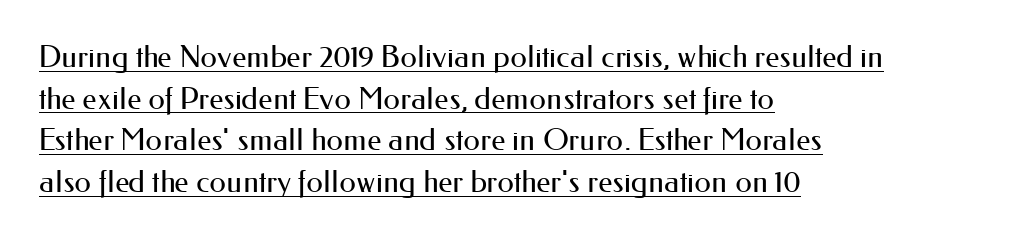
Q: Is the text bold? A: No.
Q: Is the text italic (slanted)? A: No, it is upright.
Q: Is the typeface a serif or a sans-serif typeface? A: Sans-serif.
Q: Is the text underlined? A: Yes.
Q: How is the paragraph aligned? A: Left-aligned.
Q: Is the spacing between letters normal or unusually wide? A: Normal.
Q: Is the spacing between lines tight, normal or loose? A: Normal.
Q: Width (condensed, normal, or wide)? A: Normal.
Q: Stroke contrast? A: Medium.
Q: x-height? A: Small.
Q: Monospaced? A: No.
